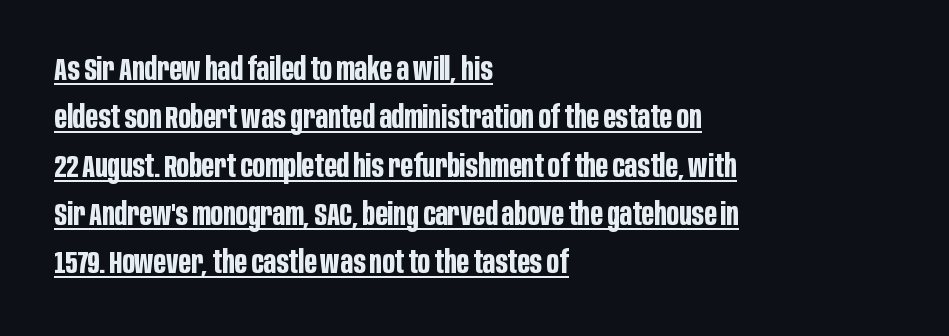
Each new line begins a customary step beneath the previous one. Are there feet on the stems? There aren't — it's a sans. The passage shown is typed in a proportional face where columns would drift. It's the straight-up-and-down kind of type.
